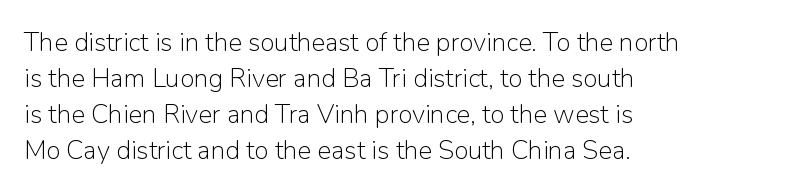
Teacher's note: observe the even left margin — that is flush-left alignment. Students, note that the glyphs here touch the page at normal intervals. Do the letters lean? They stand straight. Descenders hang freely into open space. Stem width sits at or under what a default text font uses.
